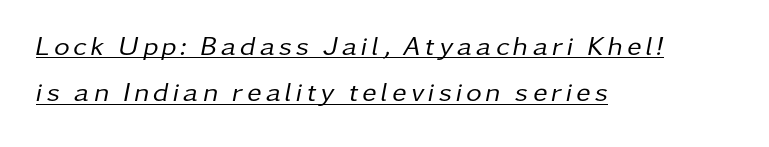
{"italic": "yes", "lean": "right", "slant_degrees": 11, "bold": "no", "underline": "yes", "align": "left", "line_spacing_ratio": 1.72, "glyph_px": 27}
